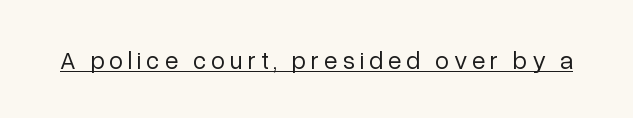
The image shows 25 px text type, upright; set underlined.
